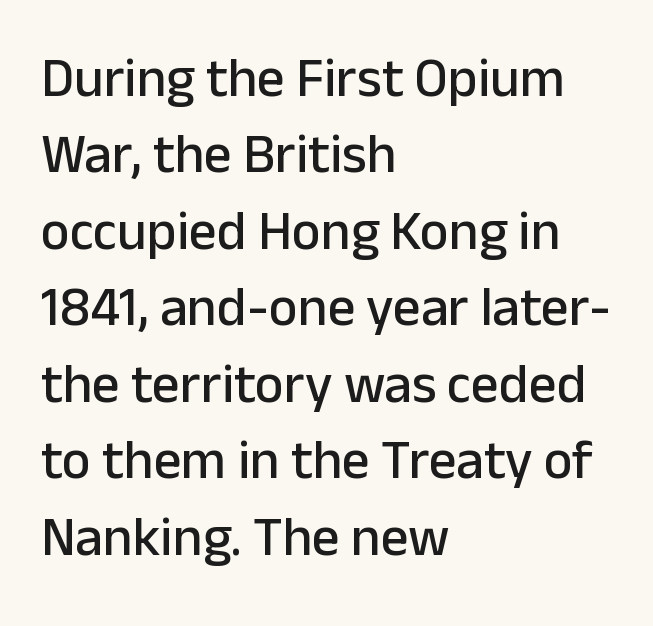
Q: Is the text italic (slanted)? A: No, it is upright.
Q: Is the typeface a serif or a sans-serif typeface? A: Sans-serif.
Q: Is the text underlined? A: No.
Q: How is the paragraph aligned? A: Left-aligned.
Q: Is the spacing between letters normal or unusually wide? A: Normal.
Q: Is the spacing between lines tight, normal or loose? A: Normal.
Q: Width (condensed, normal, or wide)? A: Normal.
Q: Stroke contrast? A: Low.
Q: x-height? A: Medium.
Q: Monospaced? A: No.
